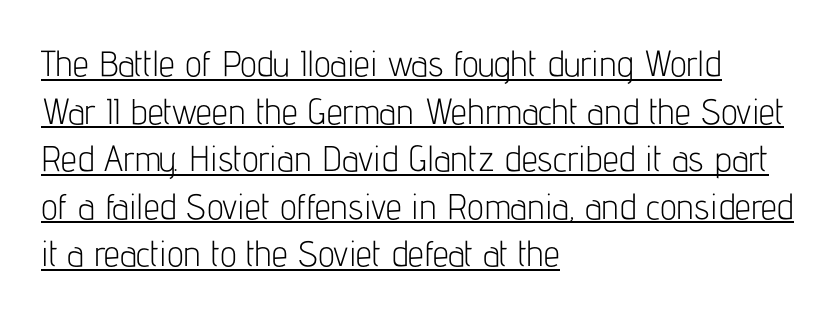
Does the copy run flush right? No — it runs flush left. Like a heading marked for emphasis, these lines bear an underscore. Serifs: no, the terminals of the letterforms are clean. The characters are drawn with everyday or finer stroke widths. This sample uses an upright cut, with every glyph sitting square on the baseline. Here the designer chose a conventional face with non-uniform glyph widths.
